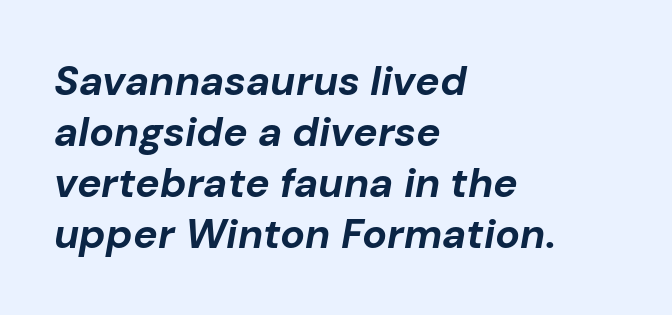
The image shows 41 px bold type, italic (leaning right); set left-aligned, line spacing 1.24x, normal letter spacing, not underlined; low stroke contrast and a medium x-height.
